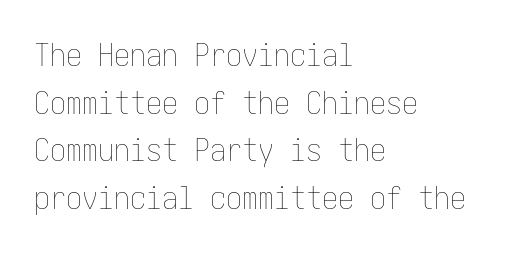
{"italic": "no", "bold": "no", "weight": "thin", "width": "condensed", "stroke_contrast": "low", "x_height": "medium", "underline": "no", "align": "left", "line_spacing": "normal", "line_spacing_ratio": 1.49, "letter_spacing": "normal", "letter_spacing_em": 0.0, "glyph_px": 32}
